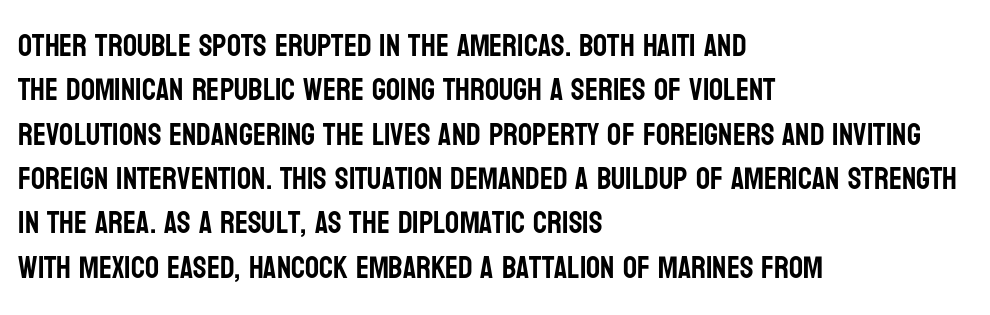
Interline gaps are of average width in this sample. Tracking here is standard; glyphs follow each other at the usual distance. Grotesque or geometric, the face here clearly has no serifs. Proportional: the letters do not fall into vertical columns. A student would call this left alignment; a typographer would say flush left, rag right. A clean baseline with only descenders dipping below it.
